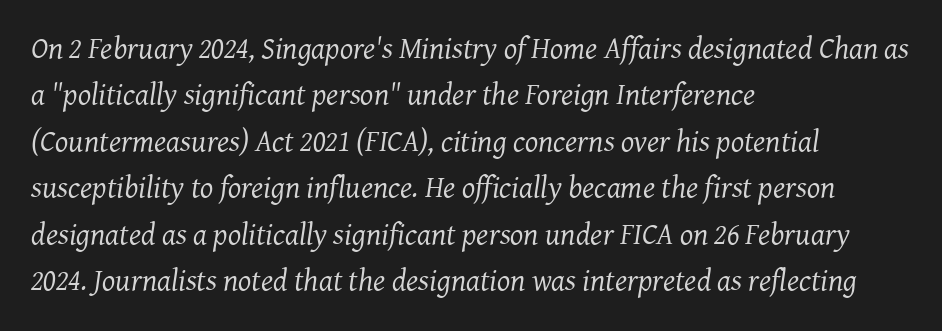
The image shows 31 px regular-weight serif type, italic (leaning right); set left-aligned, normal line spacing (1.5x), normal letter spacing, not underlined; medium stroke contrast and a medium x-height.
